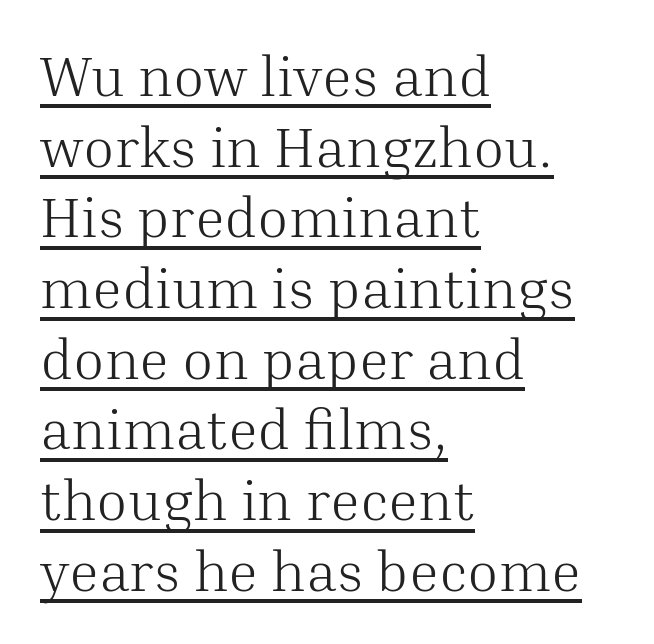
{"serif": "yes", "italic": "no", "bold": "no", "weight": "light", "width": "normal", "stroke_contrast": "medium", "x_height": "medium", "monospaced": "no", "underline": "yes", "align": "left", "line_spacing_ratio": 1.24, "letter_spacing": "normal", "letter_spacing_em": 0.0, "glyph_px": 57}
